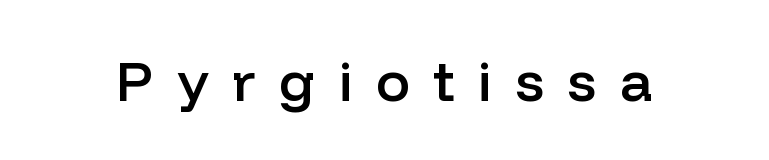
{"serif": "no", "italic": "no", "bold": "semi", "weight": "semibold", "width": "normal", "stroke_contrast": "low", "x_height": "medium", "monospaced": "no", "underline": "no", "letter_spacing": "wide", "letter_spacing_em": 0.41, "glyph_px": 57}
